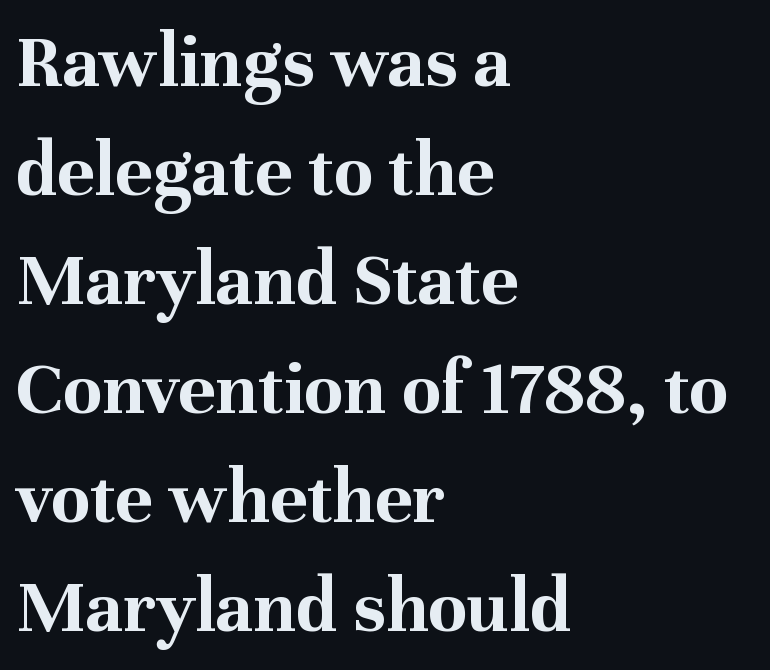
The gaps between neighbouring characters are ordinary and unremarkable. The type sits square on the baseline with zero lean. Honestly, the row spacing looks completely unremarkable. Left-aligned paragraph, ragged on the right. On the weight axis this lands at bold, roughly 700. The words here are not underlined.
